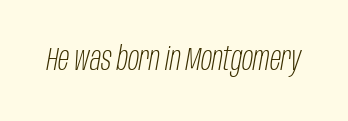
Lines of text with bare space underneath. A typesetter would call this proportional, since set widths differ per character. Standard letterfit; no display-style spreading of the glyphs. These lines were composed using italics.
